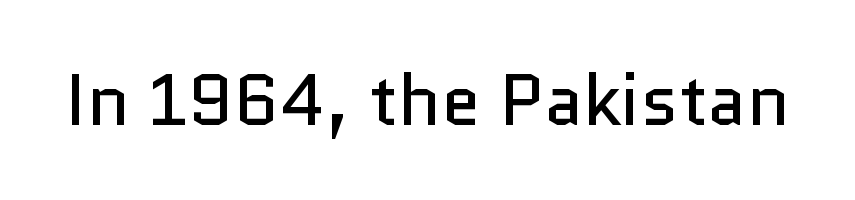
{"serif": "no", "italic": "no", "bold": "no", "weight": "regular", "width": "normal", "stroke_contrast": "low", "x_height": "medium", "monospaced": "no", "underline": "no", "letter_spacing": "normal", "letter_spacing_em": 0.0, "glyph_px": 72}
